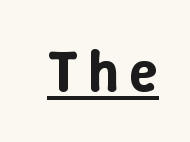
Ascenders rise straight up at ninety degrees. Compared with undecorated copy, this sample adds a rule below the words. Think of a printed novel: that variable character pitch is what you see here.
